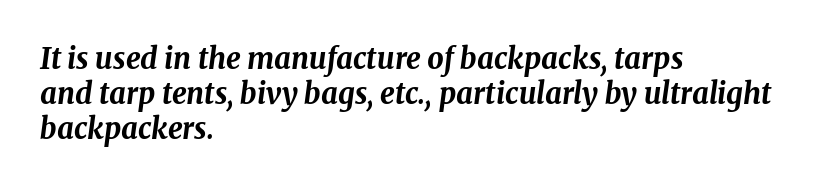
If you drew a ruler down the left edge, every line would touch it. Designer's note — italics engaged. Nothing unusual about the tracking: characters are spaced as the font intends. Heft: maximum for text — a bold. No word sits above an underline.
